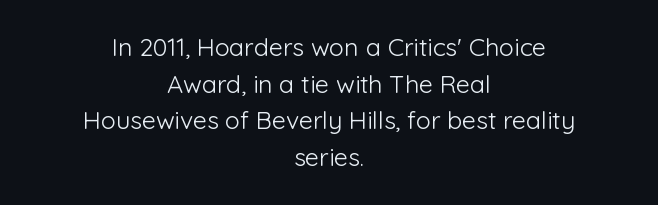
Q: Is the text bold? A: No.
Q: Is the text italic (slanted)? A: No, it is upright.
Q: Is the text underlined? A: No.
Q: How is the paragraph aligned? A: Centered.
Q: Is the spacing between letters normal or unusually wide? A: Normal.
Q: Is the spacing between lines tight, normal or loose? A: Normal.
